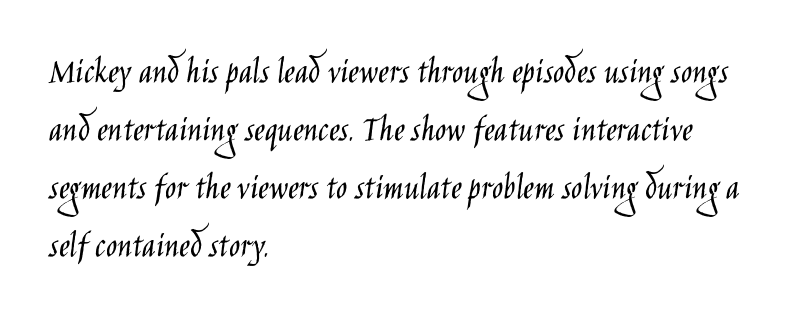
Regarding serifs, this sample does without them. The letterforms sit shoulder to shoulder at normal distance. Clear beneath every line of the passage. These lines stack with their left ends in a neat column.
